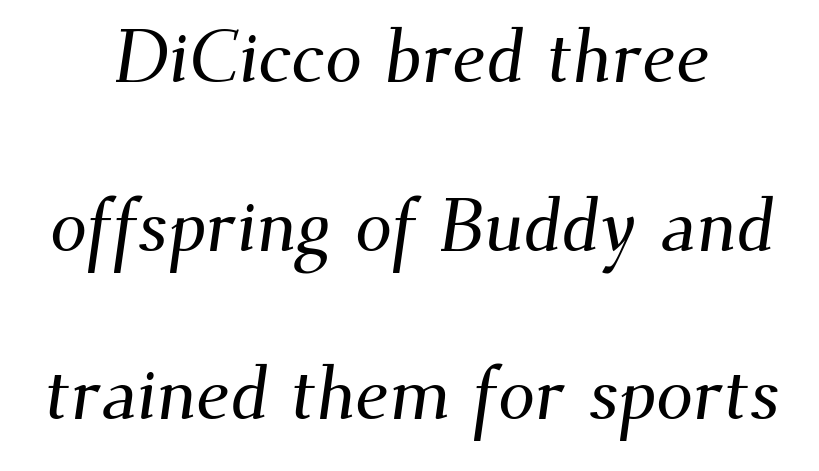
{"serif": "yes", "width": "normal", "stroke_contrast": "medium", "x_height": "small", "monospaced": "no", "underline": "no", "align": "center", "line_spacing": "loose", "line_spacing_ratio": 2.28, "letter_spacing": "normal", "letter_spacing_em": 0.0, "glyph_px": 74}
